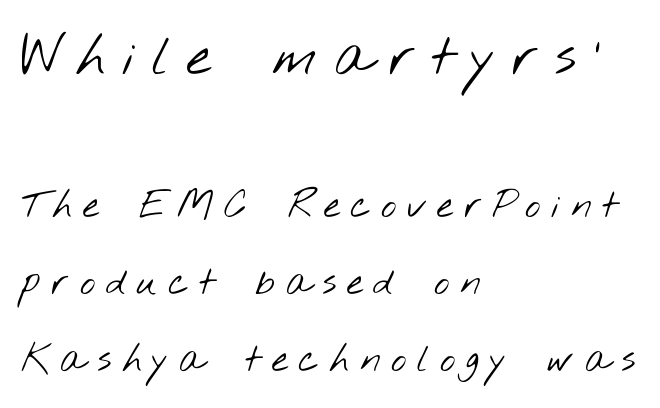
Q: Is the text bold? A: No.
Q: Is the typeface a serif or a sans-serif typeface? A: Sans-serif.
Q: Is the text underlined? A: No.
Q: How is the paragraph aligned? A: Left-aligned.
Q: Is the spacing between letters normal or unusually wide? A: Unusually wide.
Q: Is the spacing between lines tight, normal or loose? A: Loose.
Q: Which block of text is set in a larger size, the first (top) or the second (bottom)? A: The first (top) one.
Q: Width (condensed, normal, or wide)? A: Wide.
Q: Stroke contrast? A: Low.
Q: x-height? A: Small.
Q: Monospaced? A: No.
